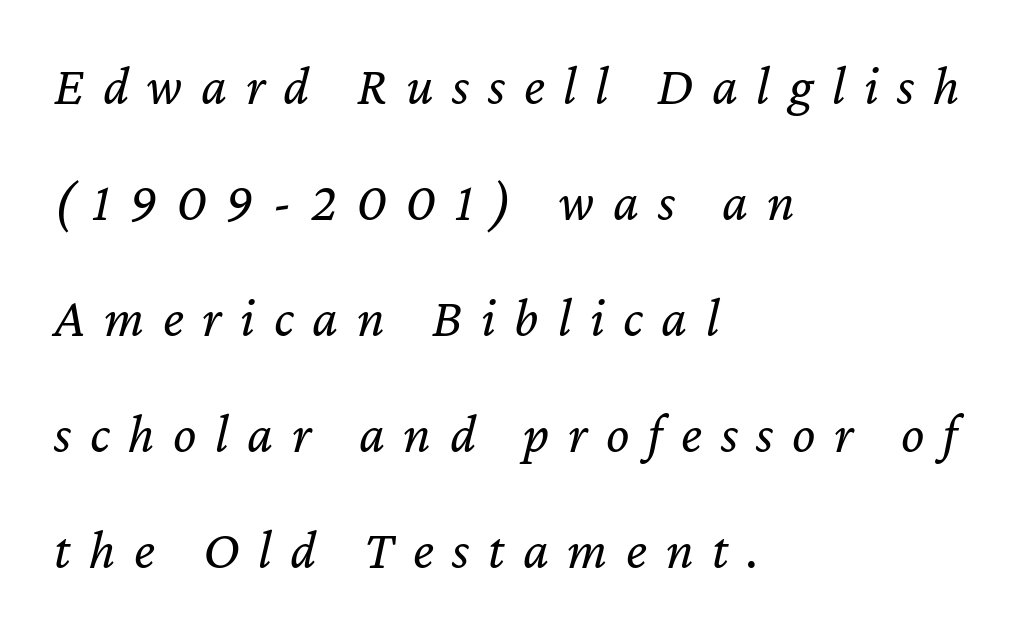
Q: Is the text bold? A: No.
Q: Is the text italic (slanted)? A: Yes, it leans right by about 12 degrees.
Q: Is the text underlined? A: No.
Q: How is the paragraph aligned? A: Left-aligned.
Q: Is the spacing between letters normal or unusually wide? A: Unusually wide.
Q: Is the spacing between lines tight, normal or loose? A: Loose.
Q: Width (condensed, normal, or wide)? A: Normal.
Q: Stroke contrast? A: Low.
Q: x-height? A: Medium.
Q: Monospaced? A: No.
